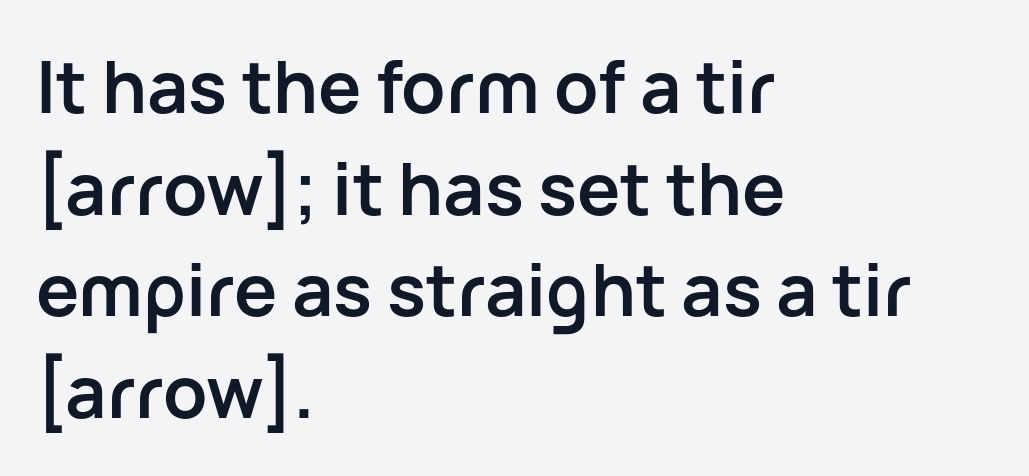
The image shows 72 px semibold sans-serif type, upright; set left-aligned, normal line spacing (1.41x), normal letter spacing, not underlined; low stroke contrast and a medium x-height.
